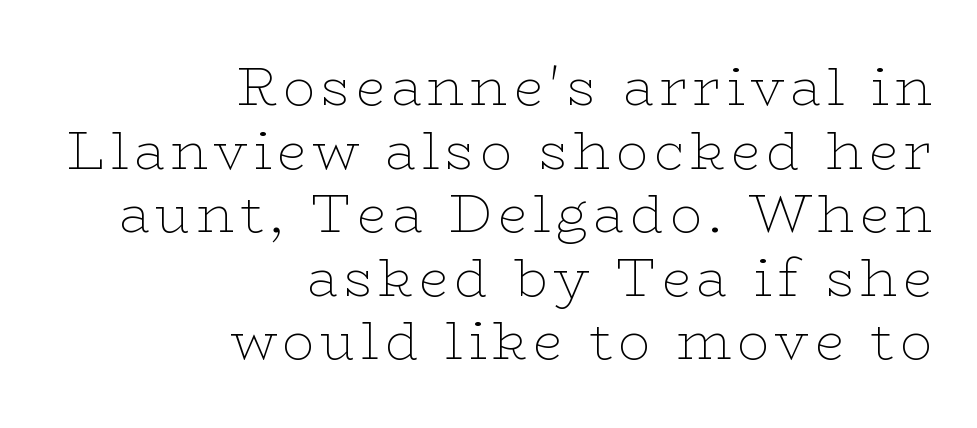
{"serif": "yes", "italic": "no", "bold": "no", "weight": "thin", "width": "wide", "stroke_contrast": "low", "x_height": "medium", "monospaced": "no", "underline": "no", "align": "right", "line_spacing_ratio": 1.2, "glyph_px": 53}
